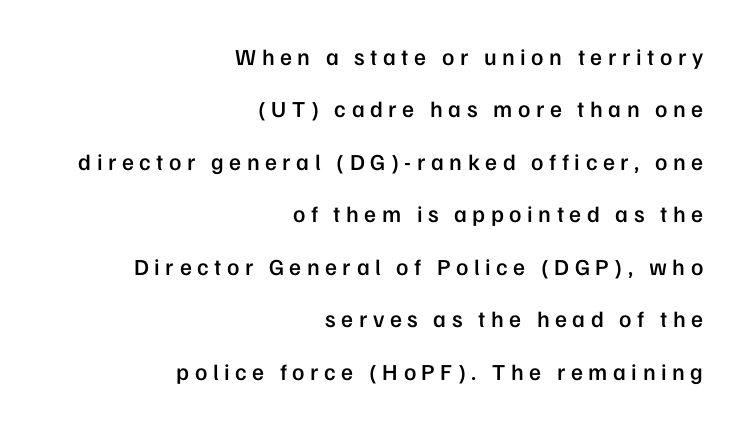
{"italic": "no", "bold": "semi", "underline": "no", "align": "right", "line_spacing": "loose", "line_spacing_ratio": 2.28, "letter_spacing": "wide", "letter_spacing_em": 0.24, "glyph_px": 23}
